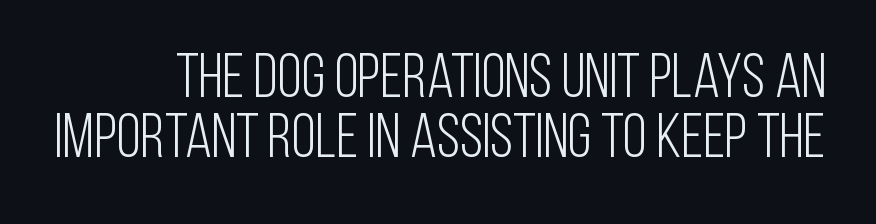
The image shows 62 px light, condensed sans-serif type, upright; set tight line spacing (0.97x), normal letter spacing, not underlined; low stroke contrast and a large x-height.
